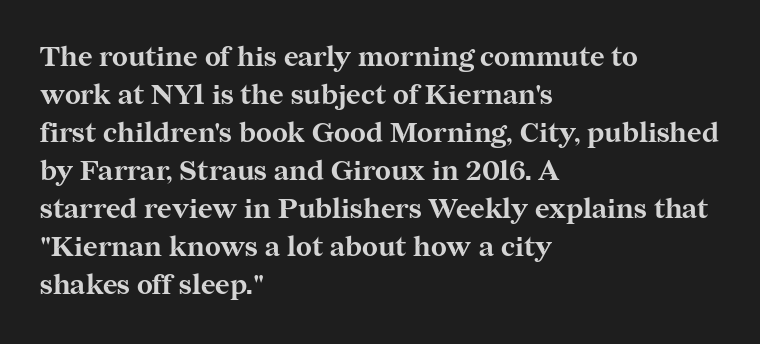
Q: Is the text bold? A: Yes.
Q: Is the text italic (slanted)? A: No, it is upright.
Q: Is the typeface a serif or a sans-serif typeface? A: Serif.
Q: Is the text underlined? A: No.
Q: How is the paragraph aligned? A: Left-aligned.
Q: Is the spacing between letters normal or unusually wide? A: Normal.
Q: Is the spacing between lines tight, normal or loose? A: Normal.
Q: Width (condensed, normal, or wide)? A: Normal.
Q: Stroke contrast? A: Medium.
Q: x-height? A: Medium.
Q: Monospaced? A: No.
